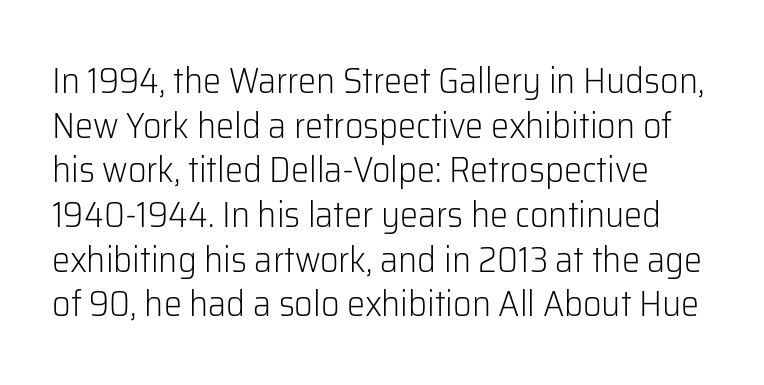
The image shows 36 px light sans-serif type, upright; set line spacing 1.24x, normal letter spacing, not underlined; low stroke contrast and a medium x-height.
